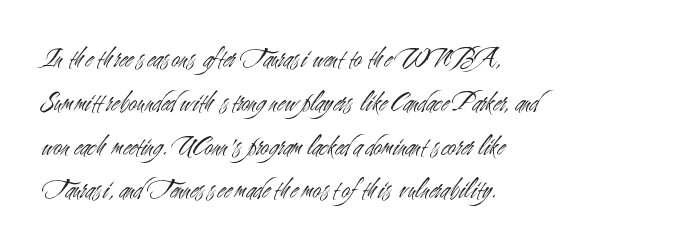
Q: Is the text bold? A: No.
Q: Is the text italic (slanted)? A: Yes.
Q: Is the typeface a serif or a sans-serif typeface? A: Sans-serif.
Q: Is the text underlined? A: No.
Q: How is the paragraph aligned? A: Left-aligned.
Q: Is the spacing between letters normal or unusually wide? A: Normal.
Q: Is the spacing between lines tight, normal or loose? A: Normal.
Q: Width (condensed, normal, or wide)? A: Condensed.
Q: Stroke contrast? A: Medium.
Q: x-height? A: Small.
Q: Monospaced? A: No.
